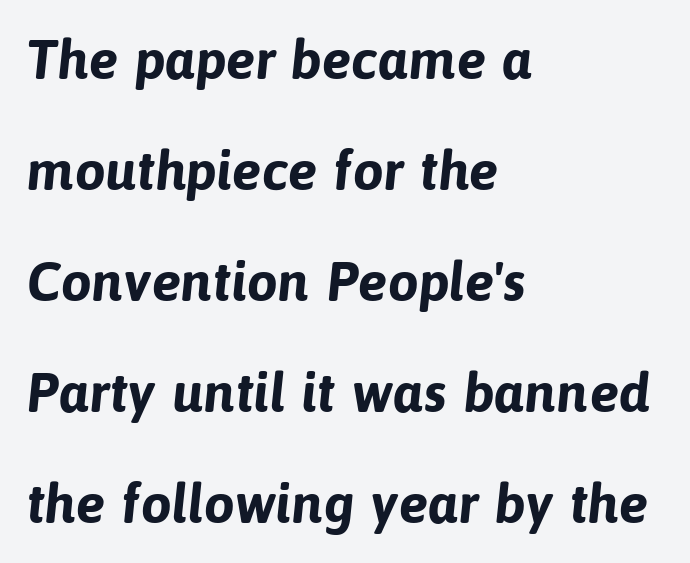
The image shows 55 px bold sans-serif type; set left-aligned, loose line spacing (2.02x), normal letter spacing, not underlined; low stroke contrast and a medium x-height.
